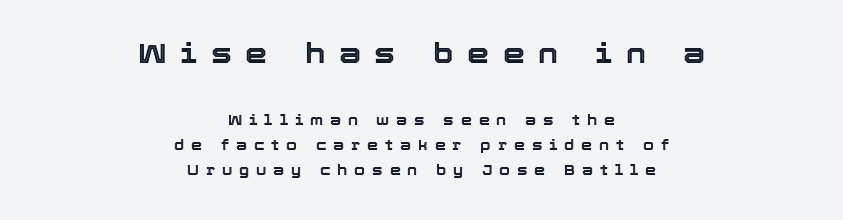
The glyphs are unaccompanied by any horizontal stroke below them. Students, note that the glyphs here are deliberately spaced far apart. Spacing verdict: proportional, widths tailored to each character. Reading top to bottom, the characters get smaller at the block break. A typesetter would mark this as roman, not italic.
